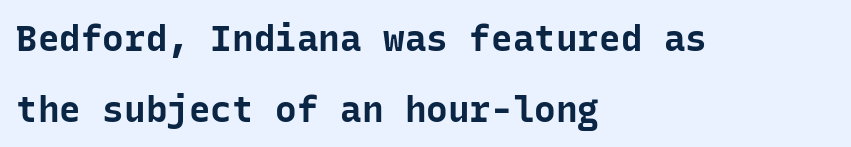
{"serif": "no", "italic": "no", "bold": "yes", "weight": "bold", "width": "normal", "stroke_contrast": "low", "x_height": "medium", "monospaced": "yes", "underline": "no", "align": "left", "line_spacing": "loose", "line_spacing_ratio": 1.96, "letter_spacing": "normal", "letter_spacing_em": 0.0, "glyph_px": 36}
